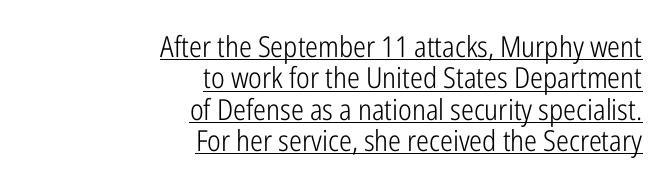
Q: Is the text bold? A: No.
Q: Is the text italic (slanted)? A: No, it is upright.
Q: Is the typeface a serif or a sans-serif typeface? A: Sans-serif.
Q: Is the text underlined? A: Yes.
Q: How is the paragraph aligned? A: Right-aligned.
Q: Is the spacing between letters normal or unusually wide? A: Normal.
Q: Is the spacing between lines tight, normal or loose? A: Tight.
Q: Width (condensed, normal, or wide)? A: Condensed.
Q: Stroke contrast? A: Low.
Q: x-height? A: Medium.
Q: Monospaced? A: No.
